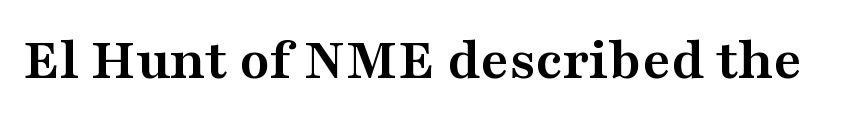
Q: Is the text bold? A: Yes.
Q: Is the text italic (slanted)? A: No, it is upright.
Q: Is the typeface a serif or a sans-serif typeface? A: Serif.
Q: Is the text underlined? A: No.
Q: Is the spacing between letters normal or unusually wide? A: Normal.
Q: Width (condensed, normal, or wide)? A: Wide.
Q: Stroke contrast? A: Medium.
Q: x-height? A: Medium.
Q: Monospaced? A: No.
